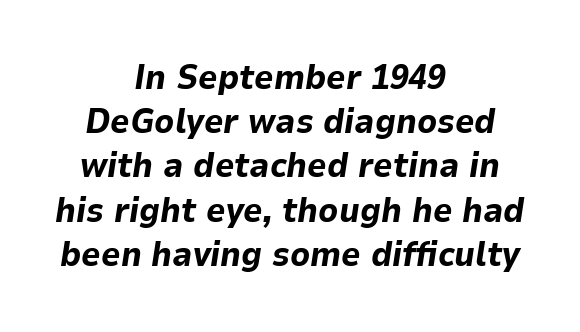
Q: Is the text bold? A: Yes.
Q: Is the text italic (slanted)? A: Yes, it leans right by about 9 degrees.
Q: Is the text underlined? A: No.
Q: How is the paragraph aligned? A: Centered.
Q: Is the spacing between letters normal or unusually wide? A: Normal.
Q: Is the spacing between lines tight, normal or loose? A: Normal.
Q: Width (condensed, normal, or wide)? A: Normal.
Q: Stroke contrast? A: Low.
Q: x-height? A: Medium.
Q: Monospaced? A: No.
